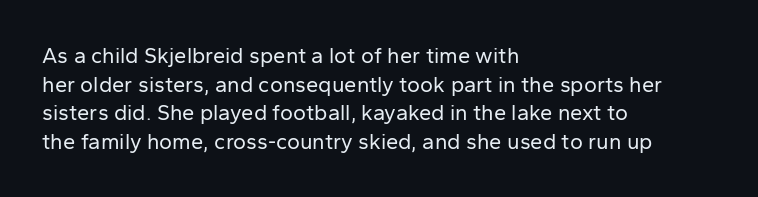
The image shows 22 px text type, upright; set left-aligned, normal line spacing (1.3x), normal letter spacing, not underlined.
